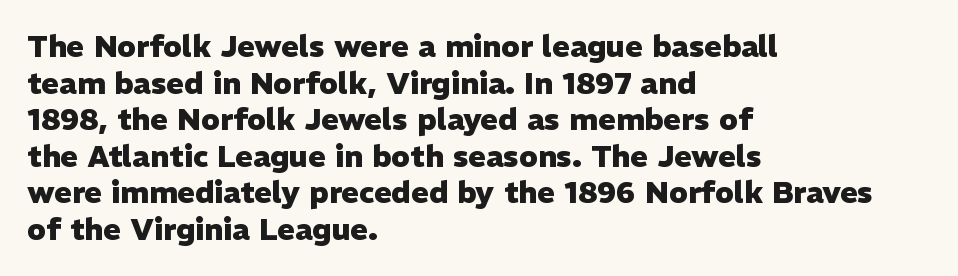
The image shows 30 px heavy sans-serif type, upright; set left-aligned, line spacing 1.22x, normal letter spacing, not underlined; low stroke contrast and a medium x-height.
